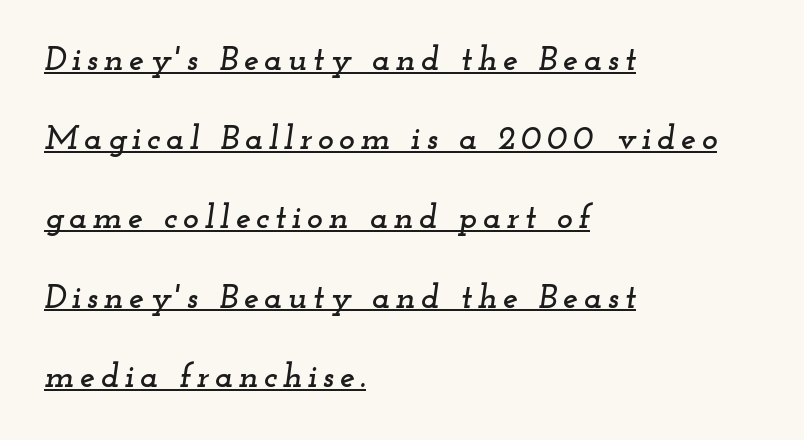
A great deal of white space separates one row of letters from the next. Layout note: lines flush left. Each letter keeps its own natural width here, so spacing adapts to shape. Examine the stroke ends and you'll spot serifs. Posture: slanted. Somebody hit Ctrl+U on this one — the words are underlined.
